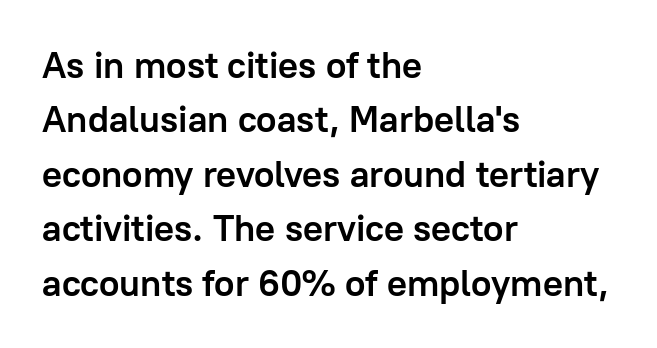
The passage shown is typed in a proportional face where columns would drift. How heavy is the stroke? Heavy — this is a bold. A typesetter would mark this as roman, not italic. Regarding leading, the lines here are spaced in the standard way. Beneath every word, the page is bare.
